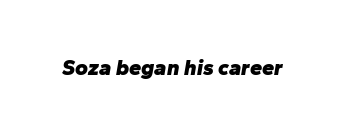
{"italic": "yes", "lean": "right", "slant_degrees": 10, "bold": "yes", "underline": "no", "letter_spacing": "normal", "letter_spacing_em": 0.0, "glyph_px": 22}
